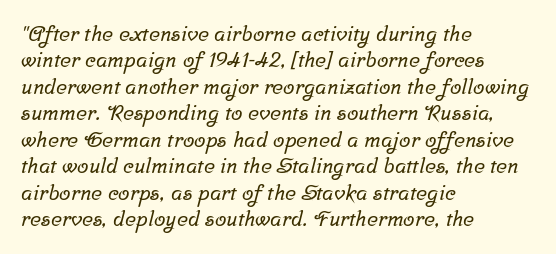
Q: Is the text underlined? A: No.
Q: How is the paragraph aligned? A: Left-aligned.
Q: Is the spacing between letters normal or unusually wide? A: Normal.
Q: Is the spacing between lines tight, normal or loose? A: Normal.
